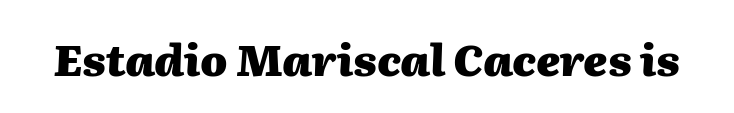
The image shows 43 px heavy type, italic (leaning right); set normal letter spacing, not underlined; medium stroke contrast and a medium x-height.
